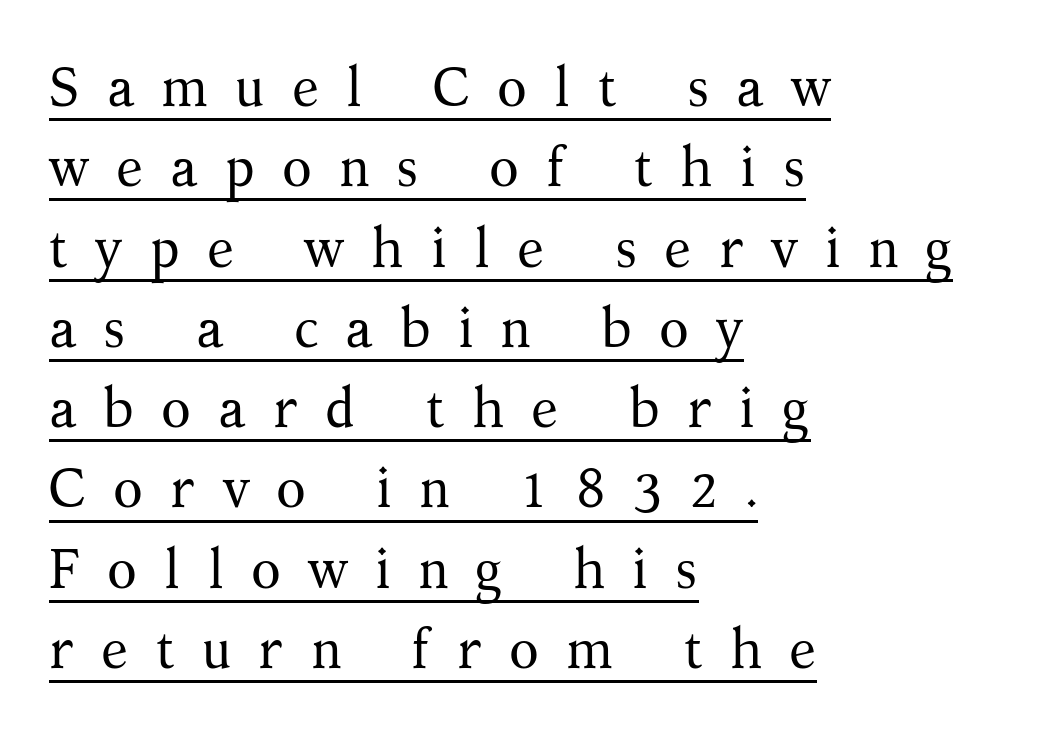
{"serif": "yes", "italic": "no", "bold": "no", "weight": "regular", "width": "normal", "stroke_contrast": "medium", "x_height": "medium", "monospaced": "no", "underline": "yes", "align": "left", "line_spacing": "normal", "line_spacing_ratio": 1.46, "letter_spacing": "wide", "letter_spacing_em": 0.49, "glyph_px": 55}
